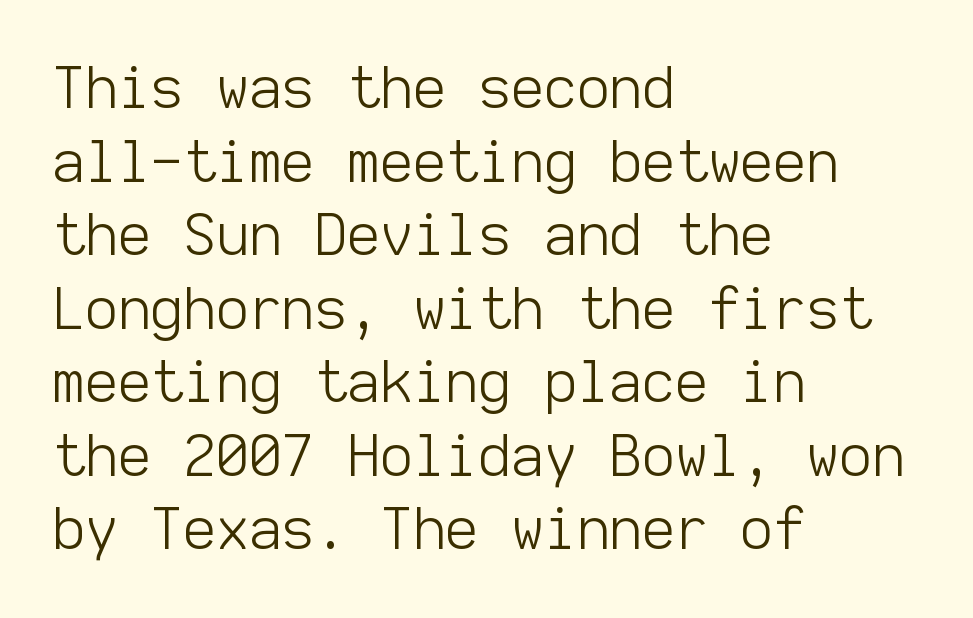
{"serif": "no", "italic": "no", "bold": "no", "weight": "light", "width": "normal", "stroke_contrast": "low", "x_height": "medium", "monospaced": "yes", "underline": "no", "align": "left", "line_spacing": "normal", "line_spacing_ratio": 1.29, "letter_spacing": "normal", "letter_spacing_em": 0.0, "glyph_px": 57}
